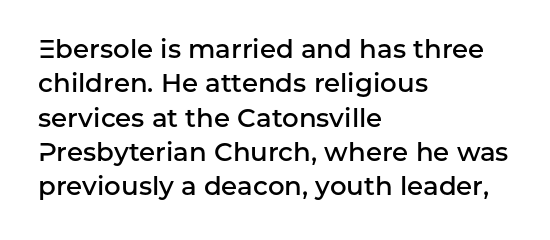
Where is the straight margin? On the left. Short note: letters normally spaced. Lines of text with bare space underneath. On the weight axis this lands at semibold, roughly 600. The passage shown stacks its lines at a standard gap.
